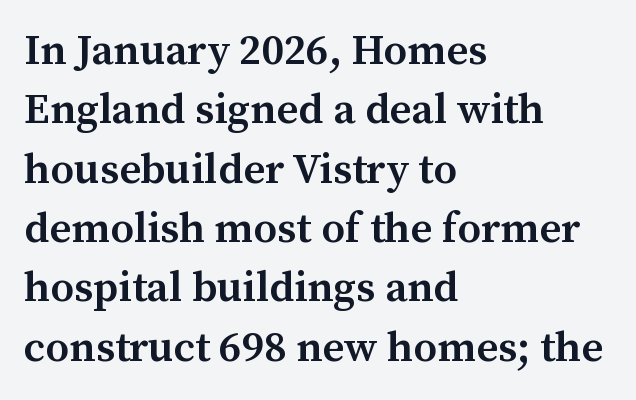
{"serif": "yes", "italic": "no", "bold": "semi", "weight": "semibold", "width": "normal", "stroke_contrast": "medium", "x_height": "medium", "monospaced": "no", "underline": "no", "align": "left", "line_spacing": "normal", "line_spacing_ratio": 1.38, "letter_spacing": "normal", "letter_spacing_em": 0.0, "glyph_px": 43}
